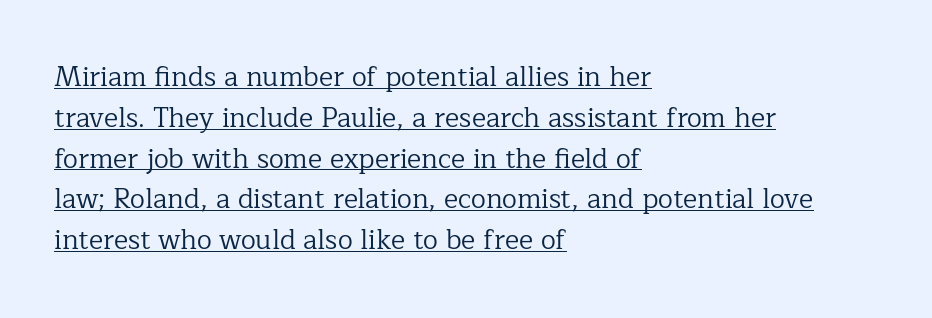
Q: Is the text bold? A: No.
Q: Is the text italic (slanted)? A: No, it is upright.
Q: Is the text underlined? A: Yes.
Q: How is the paragraph aligned? A: Left-aligned.
Q: Is the spacing between letters normal or unusually wide? A: Normal.
Q: Is the spacing between lines tight, normal or loose? A: Normal.
